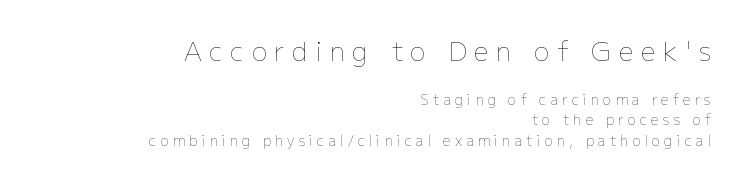
Q: Is the text bold? A: No.
Q: Is the text italic (slanted)? A: No, it is upright.
Q: Is the text underlined? A: No.
Q: How is the paragraph aligned? A: Right-aligned.
Q: Is the spacing between letters normal or unusually wide? A: Unusually wide.
Q: Is the spacing between lines tight, normal or loose? A: Normal.
Q: Which block of text is set in a larger size, the first (top) or the second (bottom)? A: The first (top) one.
